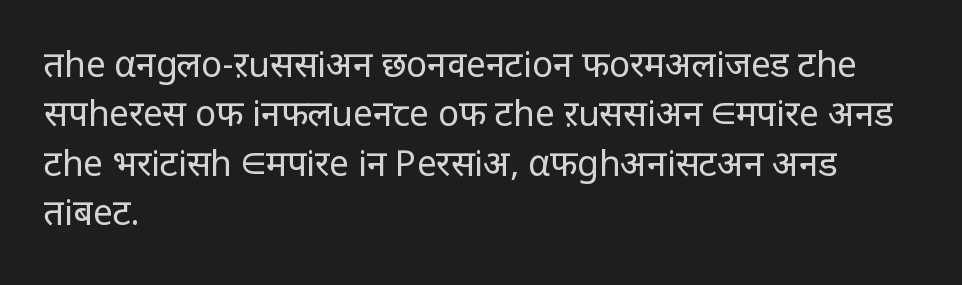
You could not count columns in this text — the font is proportionally spaced. Are there feet on the stems? There aren't — it's a sans. Leading matches the norm, producing a regular column. This rendering uses left alignment, leaving the right contour irregular. The area under the type is left untouched.
